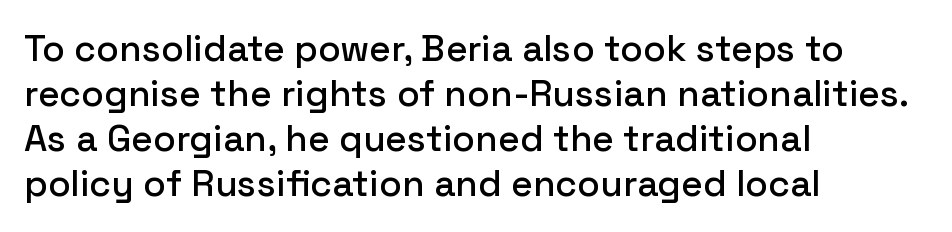
{"serif": "no", "italic": "no", "width": "normal", "stroke_contrast": "low", "x_height": "medium", "monospaced": "no", "underline": "no", "align": "left", "line_spacing_ratio": 1.22, "letter_spacing": "normal", "letter_spacing_em": 0.0, "glyph_px": 37}
